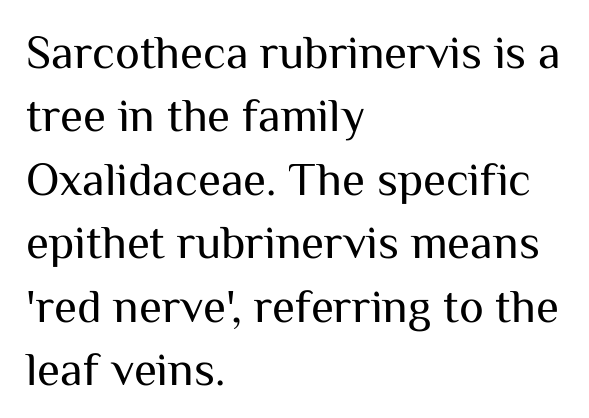
The image shows 47 px regular-weight sans-serif type, upright; set left-aligned, normal line spacing (1.35x), normal letter spacing, not underlined; medium stroke contrast and a medium x-height.
